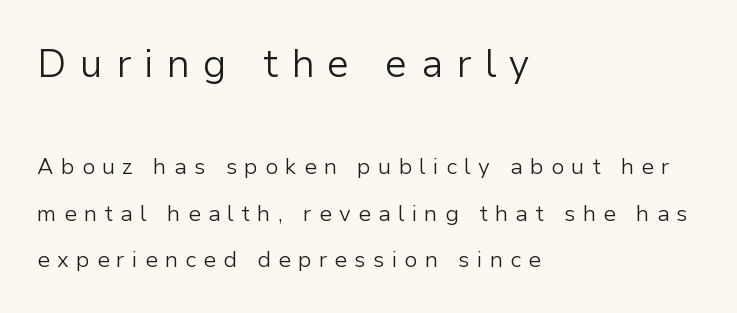
{"serif": "no", "italic": "no", "bold": "no", "weight": "light", "width": "normal", "stroke_contrast": "low", "x_height": "medium", "monospaced": "no", "underline": "no", "align": "left", "line_spacing": "loose", "line_spacing_ratio": 2.12, "letter_spacing": "wide", "letter_spacing_em": 0.33, "larger_block": "first", "size_ratio": 1.77, "glyph_px": 39}
